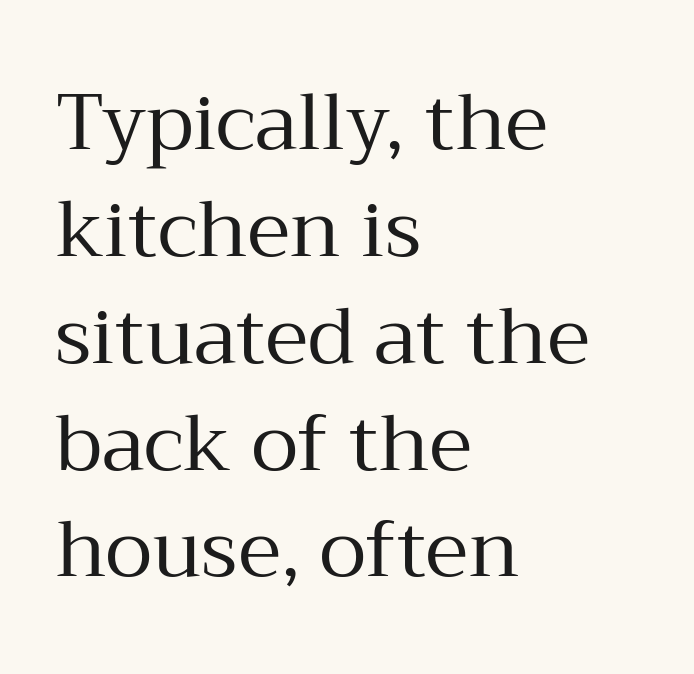
Q: Is the text bold? A: No.
Q: Is the text italic (slanted)? A: No, it is upright.
Q: Is the typeface a serif or a sans-serif typeface? A: Serif.
Q: Is the text underlined? A: No.
Q: How is the paragraph aligned? A: Left-aligned.
Q: Is the spacing between letters normal or unusually wide? A: Normal.
Q: Is the spacing between lines tight, normal or loose? A: Normal.
Q: Width (condensed, normal, or wide)? A: Normal.
Q: Stroke contrast? A: Medium.
Q: x-height? A: Medium.
Q: Monospaced? A: No.
